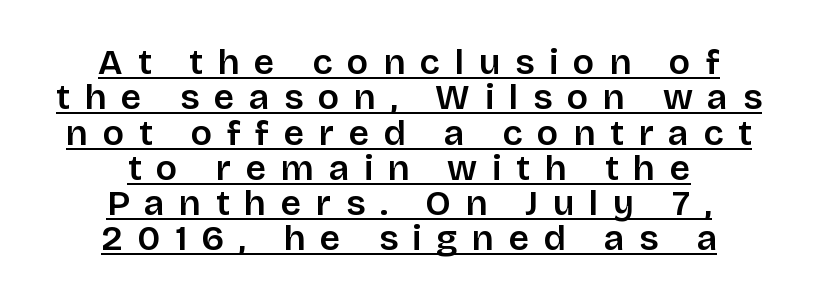
Looks like someone drew a line under every word here. What stands out about the letter spacing? Its width — letters are far apart. In terms of weight, the rendering is demibold, just under bold. The passage shown stacks its lines with hardly any gap. Classification — sans serif. The font's upright variant was chosen for this text.
